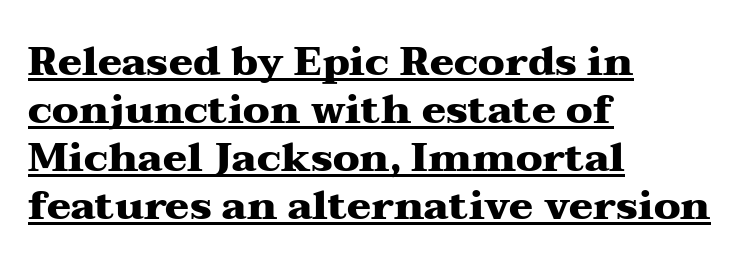
{"serif": "yes", "italic": "no", "bold": "yes", "weight": "heavy", "width": "wide", "stroke_contrast": "medium", "x_height": "medium", "monospaced": "no", "underline": "yes", "align": "left", "line_spacing_ratio": 1.2, "letter_spacing": "normal", "letter_spacing_em": 0.0, "glyph_px": 40}
